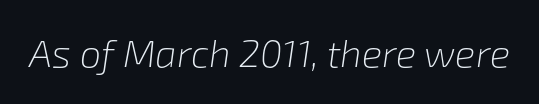
The image shows 38 px light type, italic (leaning right); set normal letter spacing, not underlined; low stroke contrast and a medium x-height.
